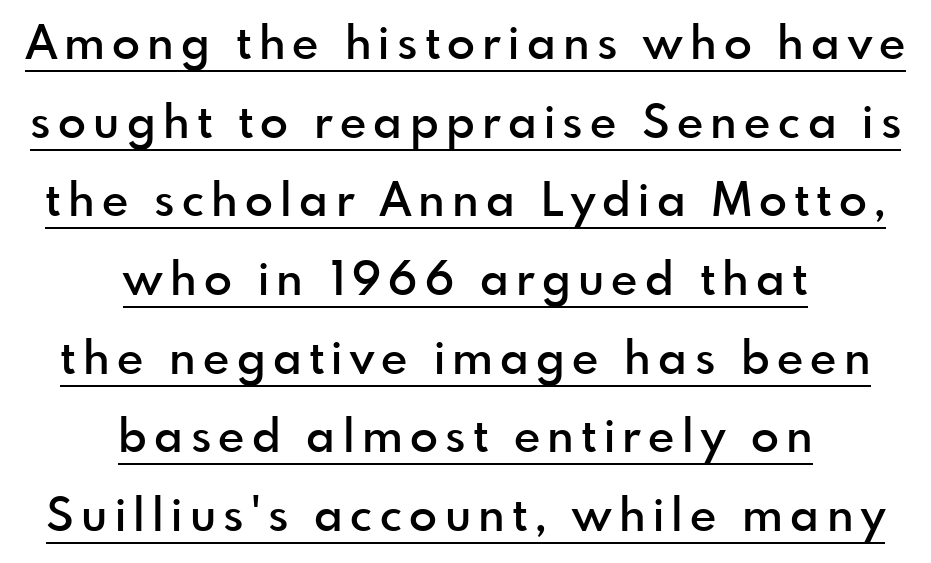
{"serif": "no", "italic": "no", "bold": "semi", "weight": "semibold", "width": "normal", "x_height": "small", "monospaced": "no", "underline": "yes", "align": "center", "line_spacing_ratio": 1.71, "glyph_px": 46}
